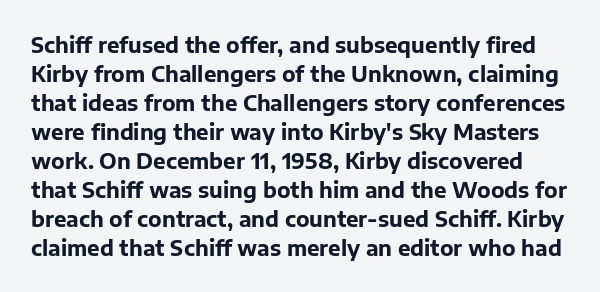
Q: Is the text bold? A: Yes.
Q: Is the text italic (slanted)? A: No, it is upright.
Q: Is the text underlined? A: No.
Q: Is the spacing between letters normal or unusually wide? A: Normal.
Q: Is the spacing between lines tight, normal or loose? A: Normal.
